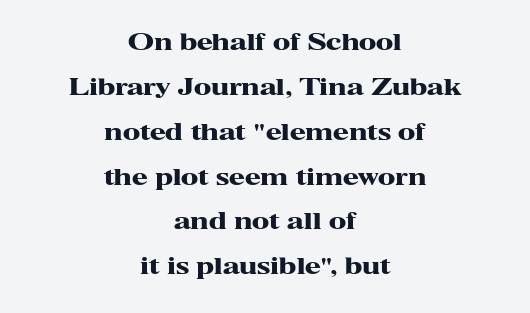
Q: Is the text bold? A: Yes.
Q: Is the text italic (slanted)? A: No, it is upright.
Q: Is the text underlined? A: No.
Q: How is the paragraph aligned? A: Centered.
Q: Is the spacing between letters normal or unusually wide? A: Normal.
Q: Is the spacing between lines tight, normal or loose? A: Loose.
